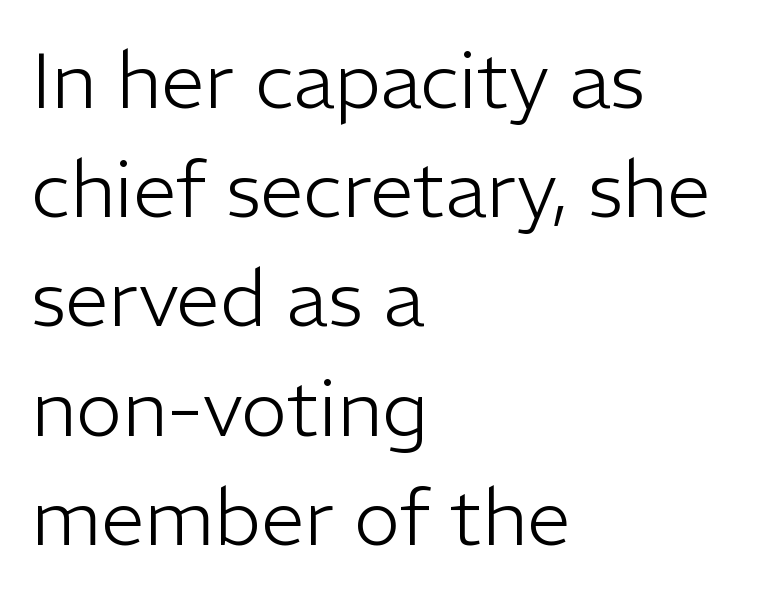
{"serif": "no", "italic": "no", "bold": "no", "weight": "light", "width": "normal", "stroke_contrast": "low", "x_height": "medium", "monospaced": "no", "underline": "no", "align": "left", "line_spacing": "normal", "line_spacing_ratio": 1.4, "letter_spacing": "normal", "letter_spacing_em": 0.0, "glyph_px": 78}
